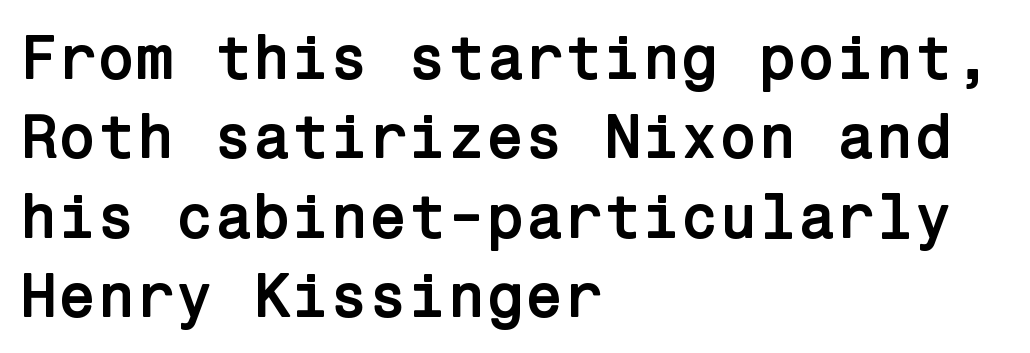
Q: Is the text bold? A: Yes.
Q: Is the text italic (slanted)? A: No, it is upright.
Q: Is the typeface a serif or a sans-serif typeface? A: Sans-serif.
Q: Is the text underlined? A: No.
Q: How is the paragraph aligned? A: Left-aligned.
Q: Is the spacing between letters normal or unusually wide? A: Normal.
Q: Is the spacing between lines tight, normal or loose? A: Normal.
Q: Width (condensed, normal, or wide)? A: Normal.
Q: Stroke contrast? A: Low.
Q: x-height? A: Medium.
